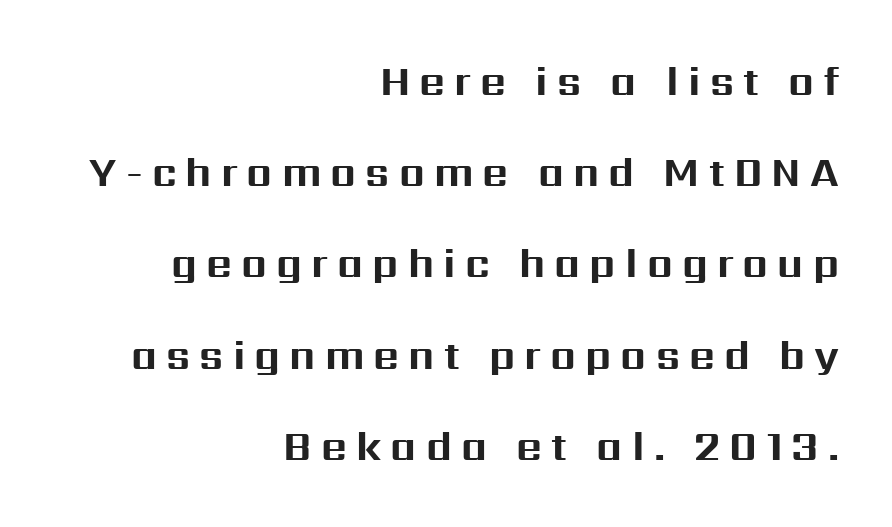
Q: Is the text bold? A: Yes.
Q: Is the text italic (slanted)? A: No, it is upright.
Q: Is the typeface a serif or a sans-serif typeface? A: Sans-serif.
Q: Is the text underlined? A: No.
Q: How is the paragraph aligned? A: Right-aligned.
Q: Is the spacing between letters normal or unusually wide? A: Unusually wide.
Q: Is the spacing between lines tight, normal or loose? A: Loose.
Q: Width (condensed, normal, or wide)? A: Normal.
Q: Stroke contrast? A: Medium.
Q: x-height? A: Medium.
Q: Monospaced? A: No.
